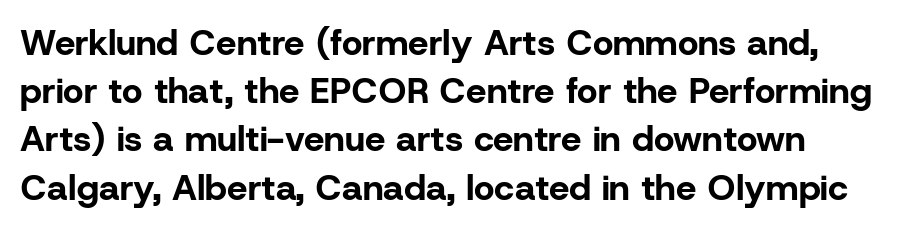
Q: Is the text bold? A: Yes.
Q: Is the text italic (slanted)? A: No, it is upright.
Q: Is the typeface a serif or a sans-serif typeface? A: Sans-serif.
Q: Is the text underlined? A: No.
Q: Is the spacing between letters normal or unusually wide? A: Normal.
Q: Is the spacing between lines tight, normal or loose? A: Normal.
Q: Width (condensed, normal, or wide)? A: Normal.
Q: Stroke contrast? A: Low.
Q: x-height? A: Medium.
Q: Monospaced? A: No.
